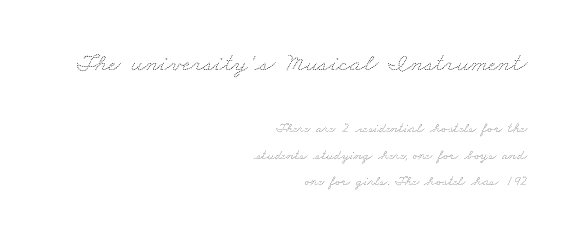
Q: Is the text bold? A: No.
Q: Is the text underlined? A: No.
Q: How is the paragraph aligned? A: Right-aligned.
Q: Is the spacing between letters normal or unusually wide? A: Normal.
Q: Which block of text is set in a larger size, the first (top) or the second (bottom)? A: The first (top) one.
